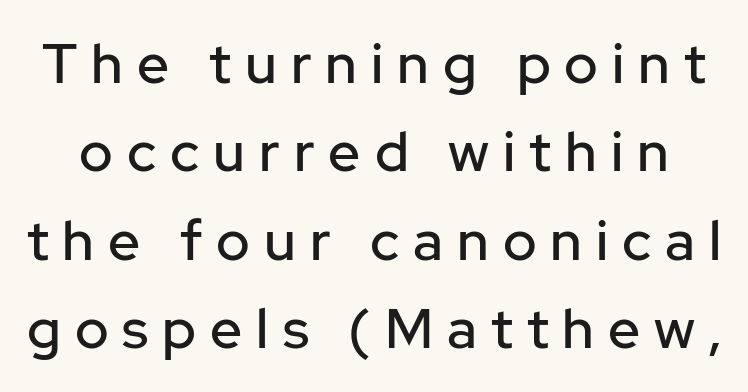
{"serif": "no", "italic": "no", "width": "normal", "stroke_contrast": "low", "x_height": "medium", "monospaced": "no", "underline": "no", "line_spacing": "normal", "line_spacing_ratio": 1.58, "letter_spacing": "wide", "letter_spacing_em": 0.25, "glyph_px": 56}
